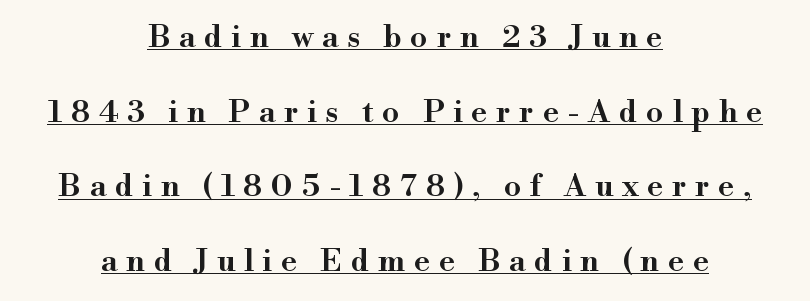
These lines are centered, leaving both edges ragged. What kind of face is this? One with serifs. Tall strokes in this sample are plumb rather than angled. Regarding leading, the lines here are spaced well apart. The face used here is proportionally spaced, like ordinary book or web type. The rendering uses the underline text-decoration.
